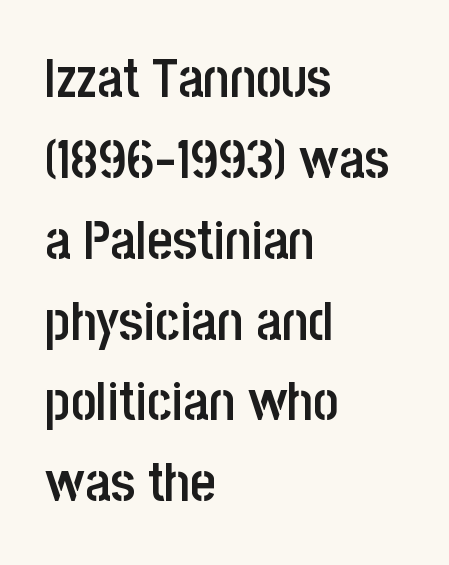
{"serif": "no", "italic": "no", "bold": "semi", "weight": "semibold", "width": "condensed", "stroke_contrast": "low", "x_height": "large", "monospaced": "no", "underline": "no", "align": "left", "line_spacing": "normal", "line_spacing_ratio": 1.47, "letter_spacing": "normal", "letter_spacing_em": 0.0, "glyph_px": 55}
